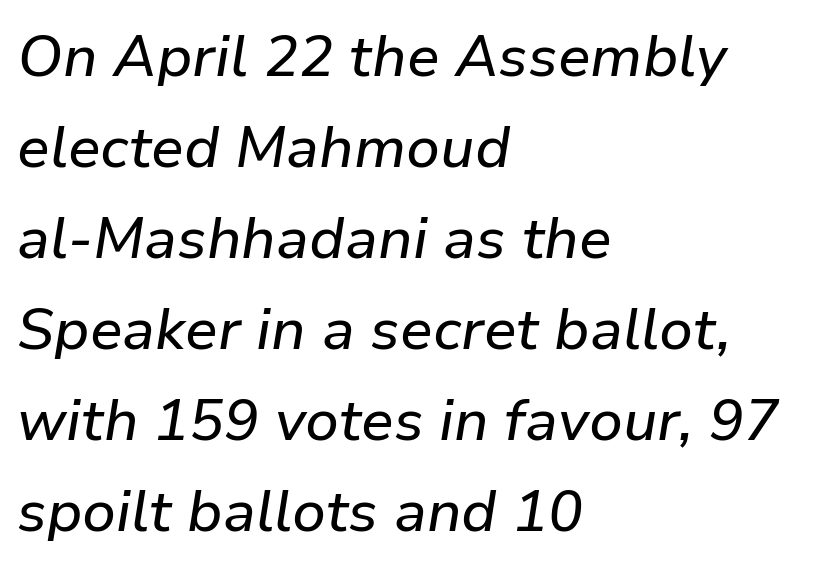
Q: Is the text italic (slanted)? A: Yes, it leans right by about 9 degrees.
Q: Is the text underlined? A: No.
Q: How is the paragraph aligned? A: Left-aligned.
Q: Is the spacing between letters normal or unusually wide? A: Normal.
Q: Is the spacing between lines tight, normal or loose? A: Normal.
Q: Width (condensed, normal, or wide)? A: Normal.
Q: Stroke contrast? A: Low.
Q: x-height? A: Medium.
Q: Monospaced? A: No.
